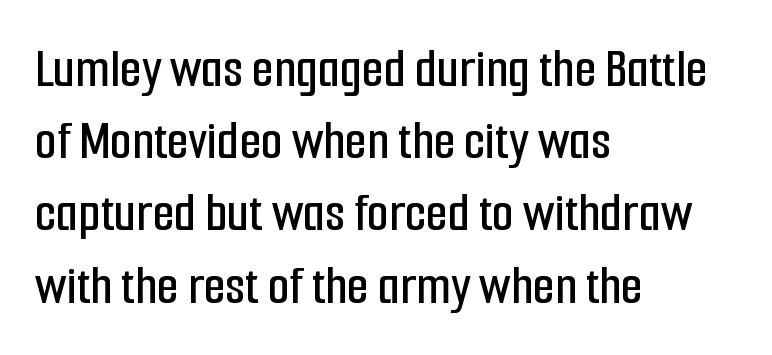
{"serif": "no", "italic": "no", "width": "condensed", "stroke_contrast": "low", "x_height": "medium", "monospaced": "no", "underline": "no", "align": "left", "line_spacing": "normal", "line_spacing_ratio": 1.29, "letter_spacing": "normal", "letter_spacing_em": 0.0, "glyph_px": 56}
